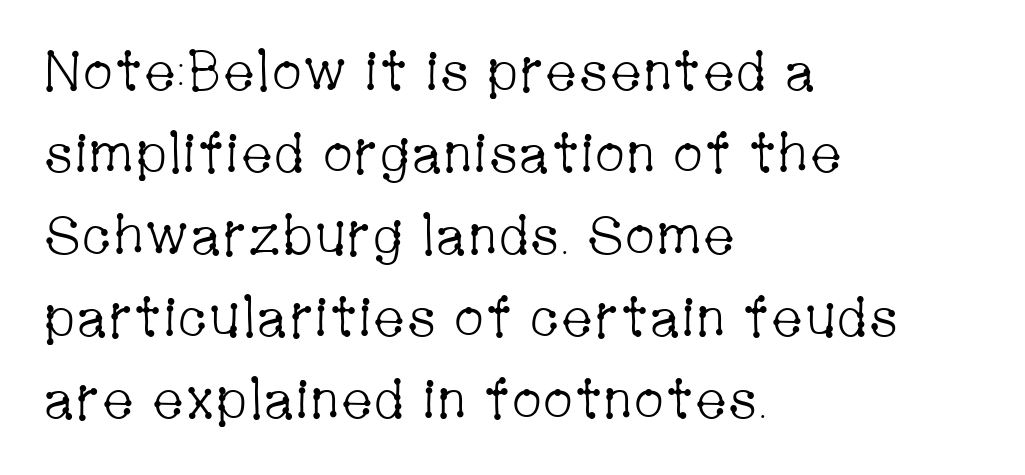
Q: Is the text bold? A: No.
Q: Is the text italic (slanted)? A: No, it is upright.
Q: Is the typeface a serif or a sans-serif typeface? A: Serif.
Q: Is the text underlined? A: No.
Q: How is the paragraph aligned? A: Left-aligned.
Q: Is the spacing between letters normal or unusually wide? A: Normal.
Q: Is the spacing between lines tight, normal or loose? A: Normal.
Q: Width (condensed, normal, or wide)? A: Condensed.
Q: Stroke contrast? A: Low.
Q: x-height? A: Medium.
Q: Monospaced? A: No.
